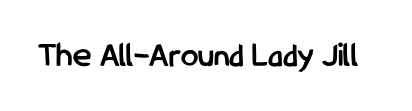
The image shows 35 px semibold, condensed sans-serif type, upright; set normal letter spacing, not underlined; low stroke contrast and a medium x-height.
